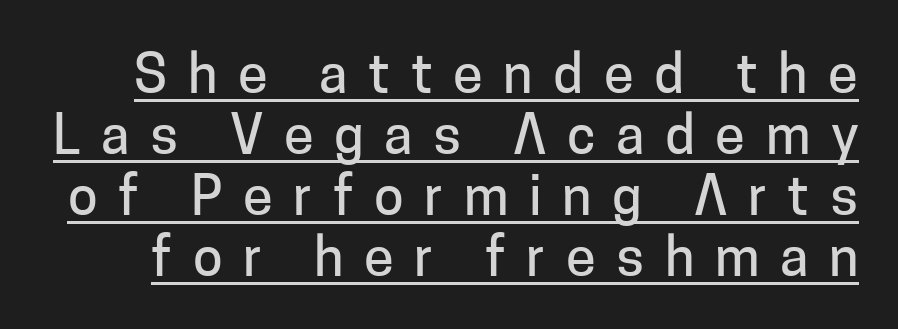
The axis of the letterforms is exactly vertical. You could barely slide anything between these rows. The face used here appears with an underline applied. A sans-serif font was chosen for this passage. The line texture is sparse and dotted thanks to wide tracking. This sample has the flowing, uneven cadence of proportional lettering.
